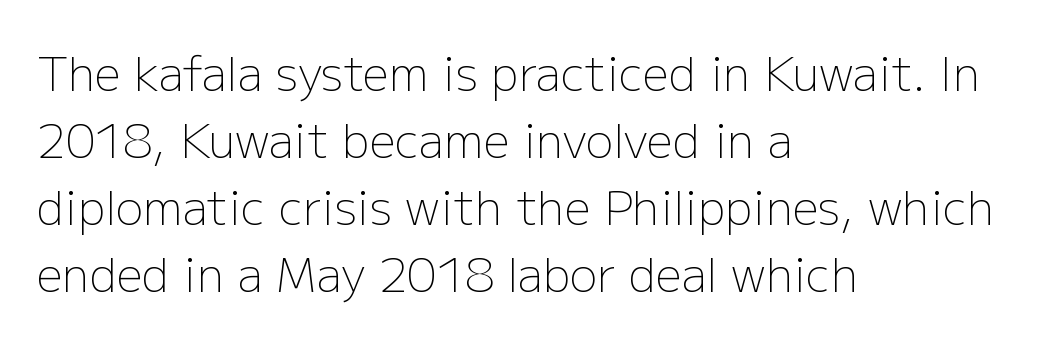
Q: Is the text bold? A: No.
Q: Is the text italic (slanted)? A: No, it is upright.
Q: Is the typeface a serif or a sans-serif typeface? A: Sans-serif.
Q: Is the text underlined? A: No.
Q: How is the paragraph aligned? A: Left-aligned.
Q: Is the spacing between letters normal or unusually wide? A: Normal.
Q: Is the spacing between lines tight, normal or loose? A: Normal.
Q: Width (condensed, normal, or wide)? A: Normal.
Q: Stroke contrast? A: Low.
Q: x-height? A: Medium.
Q: Monospaced? A: No.
